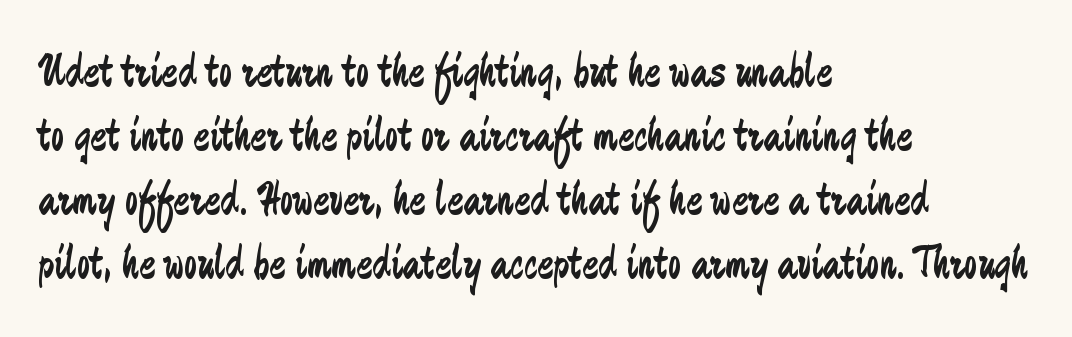
The image shows 48 px regular-weight, condensed sans-serif type; set left-aligned, normal line spacing (1.33x), normal letter spacing, not underlined; low stroke contrast and a small x-height.
